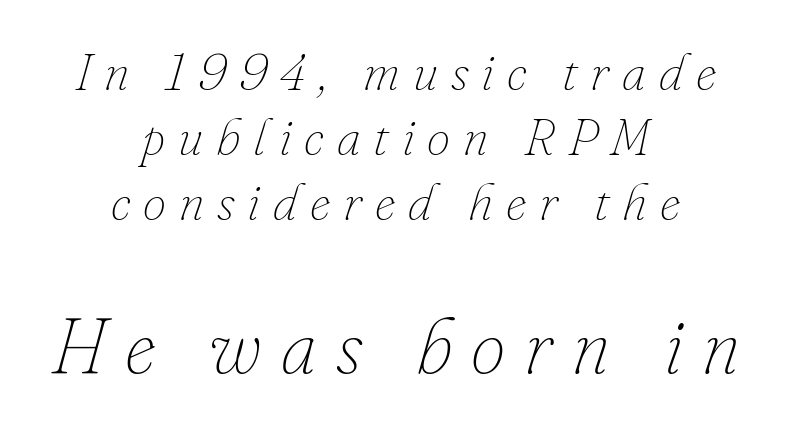
{"italic": "yes", "lean": "right", "slant_degrees": 16, "bold": "no", "weight": "thin", "width": "normal", "stroke_contrast": "low", "x_height": "small", "monospaced": "no", "underline": "no", "align": "center", "line_spacing": "normal", "line_spacing_ratio": 1.25, "letter_spacing": "wide", "letter_spacing_em": 0.25, "larger_block": "second", "size_ratio": 1.5, "glyph_px": 78}
